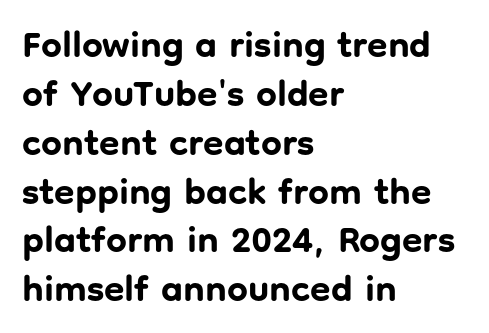
Nothing sits at the stroke ends, so this counts as sans-serif. Every row of glyphs begins at an identical x-position on the left. Compared with typical paragraphs, the rows here are spaced about the same. The face used here is rendered with its standard letterfit.
